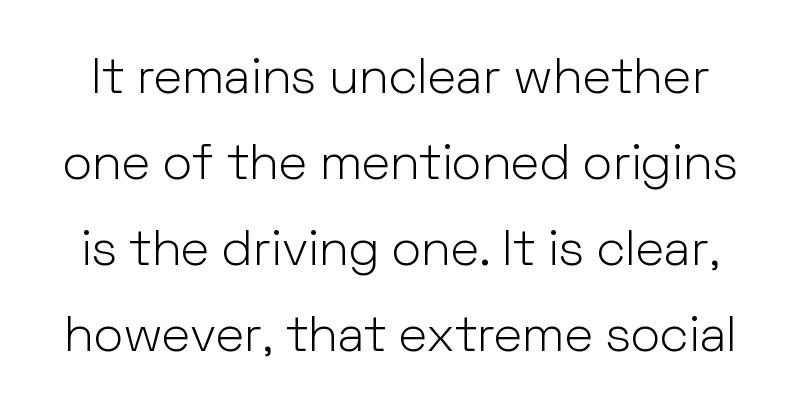
Q: Is the text bold? A: No.
Q: Is the text italic (slanted)? A: No, it is upright.
Q: Is the typeface a serif or a sans-serif typeface? A: Sans-serif.
Q: Is the text underlined? A: No.
Q: Is the spacing between letters normal or unusually wide? A: Normal.
Q: Width (condensed, normal, or wide)? A: Normal.
Q: Stroke contrast? A: Low.
Q: x-height? A: Medium.
Q: Monospaced? A: No.
